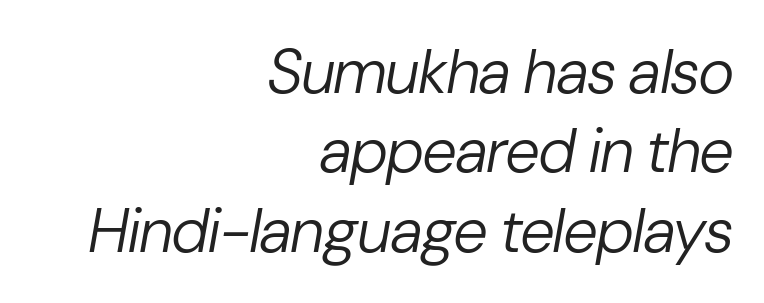
Spacing verdict: proportional, widths tailored to each character. Short note: letters normally spaced. The line-height multiplier appears to be the usual default. Bold? No — there's no thickening of the strokes. The lettering tilts uniformly, giving the passage an italic look. Anything drawn beneath the words? Only blank space.
